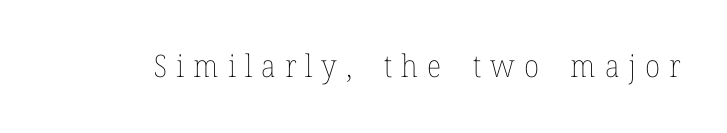
The image shows 31 px thin type, upright; set unusually wide letter spacing (+0.29 em), not underlined; low stroke contrast and a medium x-height.
